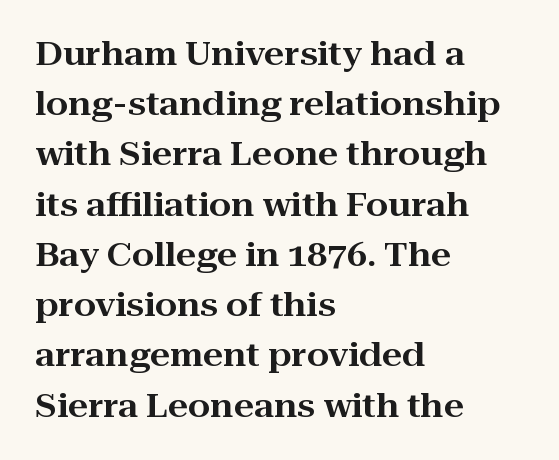
Q: Is the text italic (slanted)? A: No, it is upright.
Q: Is the typeface a serif or a sans-serif typeface? A: Serif.
Q: Is the text underlined? A: No.
Q: How is the paragraph aligned? A: Left-aligned.
Q: Is the spacing between letters normal or unusually wide? A: Normal.
Q: Is the spacing between lines tight, normal or loose? A: Normal.
Q: Width (condensed, normal, or wide)? A: Wide.
Q: Stroke contrast? A: High.
Q: x-height? A: Medium.
Q: Monospaced? A: No.
